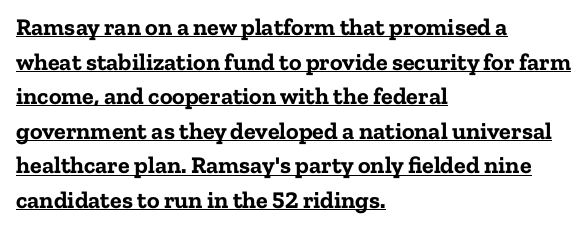
{"italic": "no", "bold": "yes", "underline": "yes", "align": "left", "line_spacing": "normal", "line_spacing_ratio": 1.44, "letter_spacing": "normal", "letter_spacing_em": 0.0, "glyph_px": 24}
